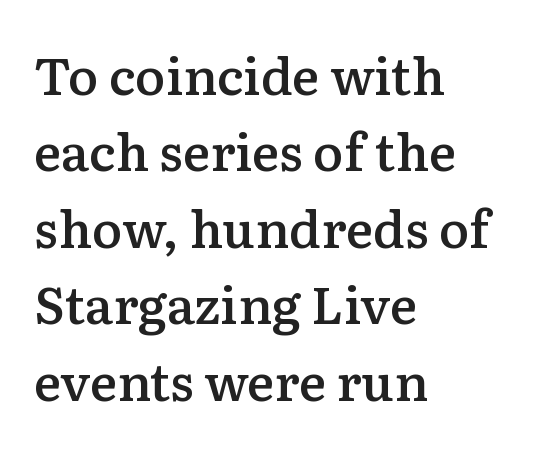
{"serif": "yes", "italic": "no", "bold": "semi", "weight": "semibold", "width": "normal", "stroke_contrast": "low", "x_height": "medium", "monospaced": "no", "underline": "no", "align": "left", "line_spacing": "normal", "line_spacing_ratio": 1.5, "letter_spacing": "normal", "letter_spacing_em": 0.0, "glyph_px": 51}
